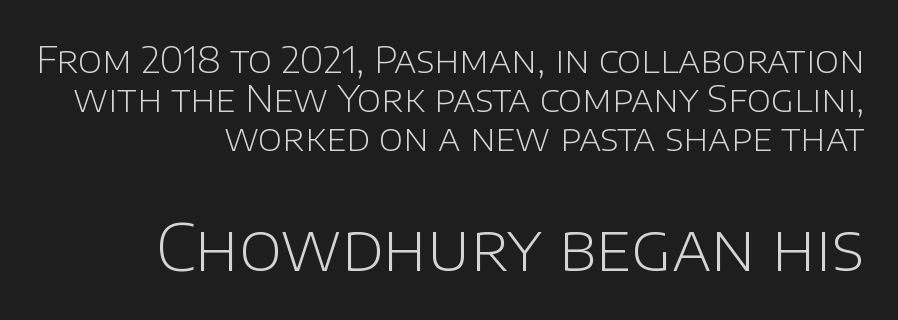
Q: Is the text bold? A: No.
Q: Is the text italic (slanted)? A: No, it is upright.
Q: Is the typeface a serif or a sans-serif typeface? A: Sans-serif.
Q: Is the text underlined? A: No.
Q: How is the paragraph aligned? A: Right-aligned.
Q: Is the spacing between letters normal or unusually wide? A: Normal.
Q: Is the spacing between lines tight, normal or loose? A: Tight.
Q: Which block of text is set in a larger size, the first (top) or the second (bottom)? A: The second (bottom) one.
Q: Width (condensed, normal, or wide)? A: Normal.
Q: Stroke contrast? A: Low.
Q: x-height? A: Large.
Q: Monospaced? A: No.
